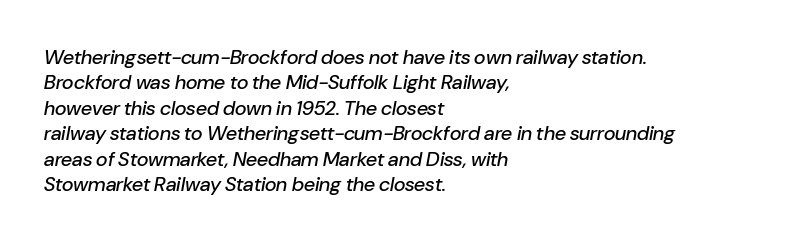
Q: Is the text italic (slanted)? A: Yes, it leans right by about 10 degrees.
Q: Is the text underlined? A: No.
Q: How is the paragraph aligned? A: Left-aligned.
Q: Is the spacing between letters normal or unusually wide? A: Normal.
Q: Is the spacing between lines tight, normal or loose? A: Normal.
